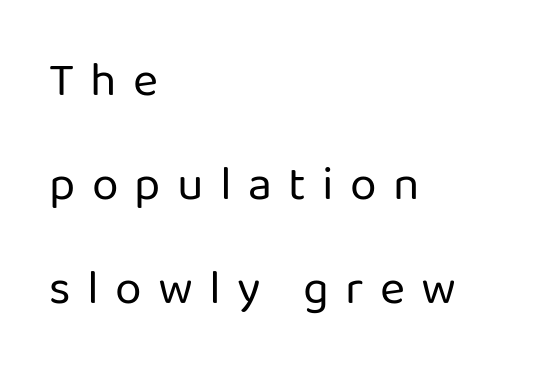
Italic? Not at all — the glyphs are vertical. Line starts are locked; line ends wander. The text was rendered using a sans face with plain stroke endings. The horizontal fit of the characters is loose and conspicuously gappy. Looks like regular typesetting: each glyph gets only the width it needs. Each new line begins a long way beneath the previous one.
